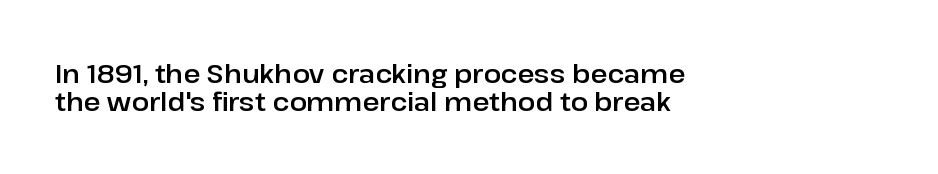
This rendering uses left alignment, leaving the right contour irregular. The gap between lines stays unmarked. Honestly, the letter spacing is just normal — you wouldn't notice it. Vertically, the passage feels compressed, each row crowding the next. Posture: straight, roman, zero tilt.
